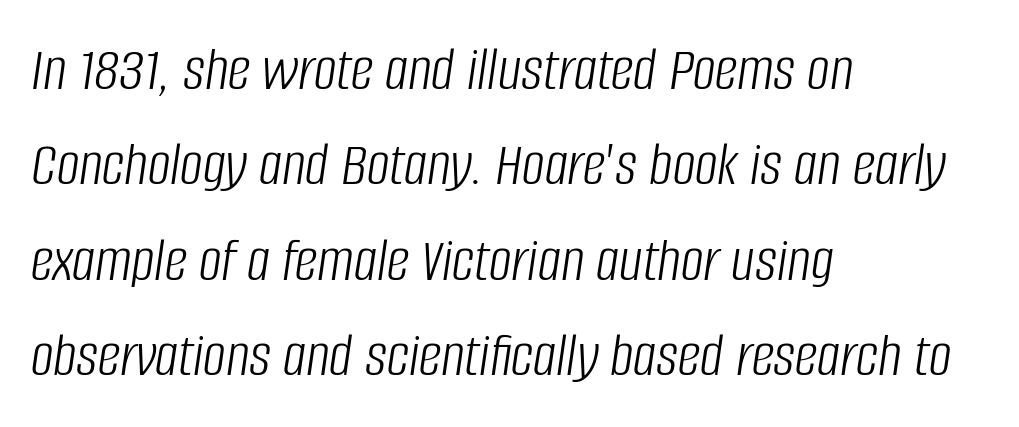
{"italic": "yes", "lean": "right", "slant_degrees": 8, "bold": "no", "weight": "light", "width": "condensed", "stroke_contrast": "low", "x_height": "large", "monospaced": "no", "underline": "no", "align": "left", "line_spacing": "normal", "line_spacing_ratio": 1.49, "letter_spacing": "normal", "letter_spacing_em": 0.0, "glyph_px": 64}
